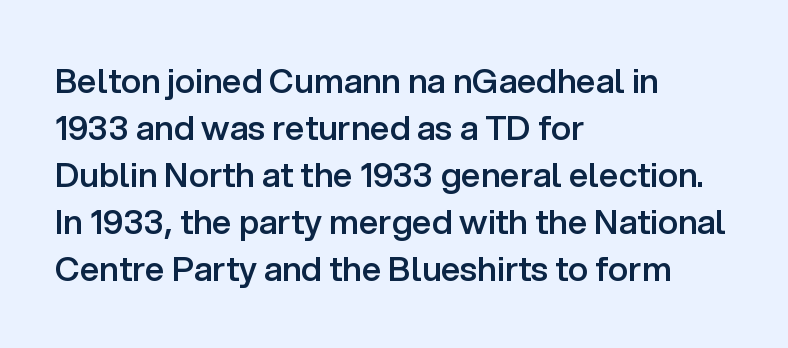
Q: Is the text bold? A: Semi-bold.
Q: Is the text italic (slanted)? A: No, it is upright.
Q: Is the typeface a serif or a sans-serif typeface? A: Sans-serif.
Q: Is the text underlined? A: No.
Q: How is the paragraph aligned? A: Left-aligned.
Q: Is the spacing between letters normal or unusually wide? A: Normal.
Q: Is the spacing between lines tight, normal or loose? A: Normal.
Q: Width (condensed, normal, or wide)? A: Normal.
Q: Stroke contrast? A: Low.
Q: x-height? A: Medium.
Q: Monospaced? A: No.
